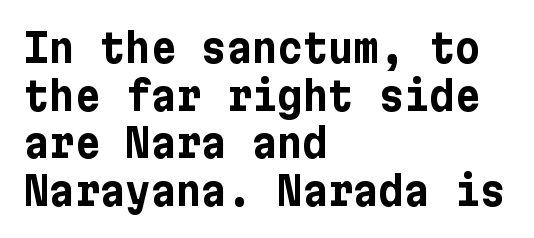
{"serif": "no", "italic": "no", "bold": "yes", "weight": "bold", "width": "normal", "stroke_contrast": "low", "x_height": "medium", "underline": "no", "align": "left", "line_spacing_ratio": 1.22, "letter_spacing": "normal", "letter_spacing_em": 0.0, "glyph_px": 39}
